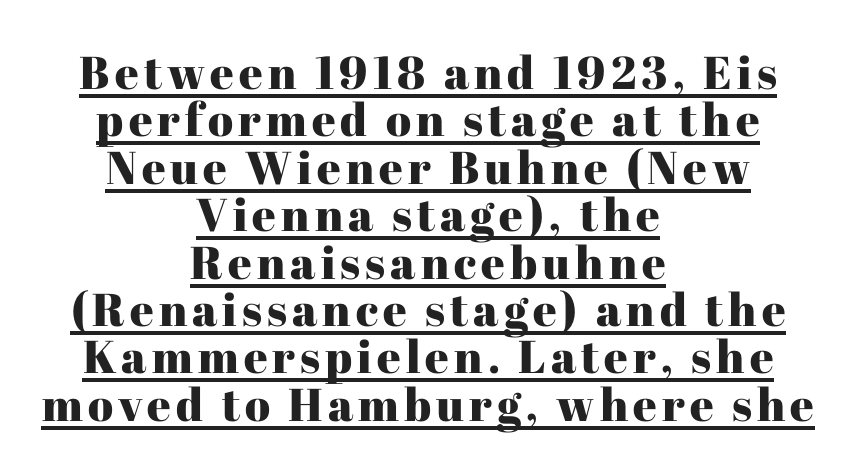
If you drew a line through each stem, it would be perfectly vertical. The face used here is proportionally spaced, like ordinary book or web type. The designer went with a serif here, giving each stem small feet. How would I describe the line gaps? Narrow and economical. Caption: multi-line text, centered on the measure.
